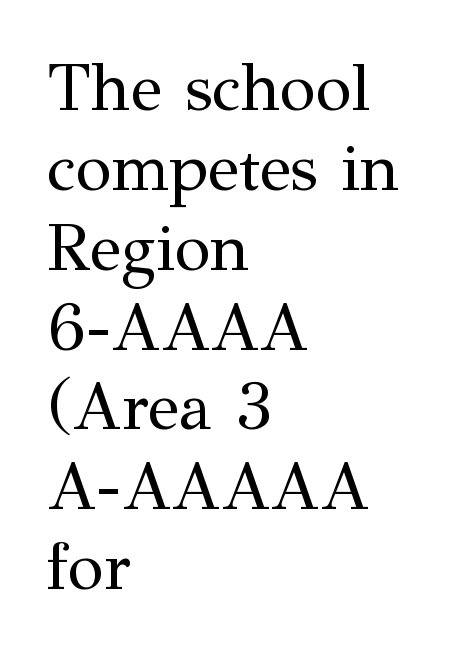
{"serif": "yes", "italic": "no", "bold": "no", "weight": "regular", "width": "normal", "stroke_contrast": "medium", "x_height": "medium", "monospaced": "no", "underline": "no", "align": "left", "line_spacing_ratio": 1.21, "letter_spacing": "normal", "letter_spacing_em": 0.0, "glyph_px": 66}
